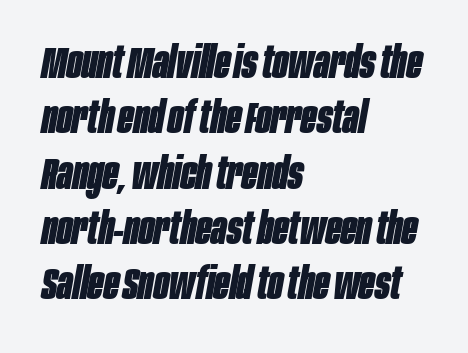
The setting favours the left margin, as ordinary paragraphs usually do. The words here are not underlined. You could not count columns in this text — the font is proportionally spaced. What stands out about the letter spacing? Nothing — it is the standard amount. Heavy-handed strokes throughout: this text is bold. Rendered with sloped, italic letterforms.
